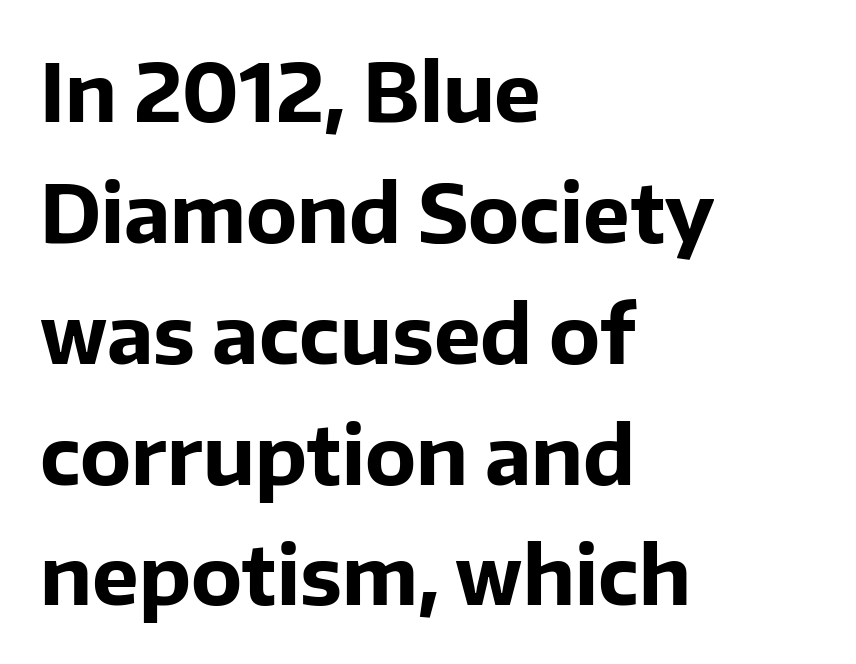
The image shows 79 px bold sans-serif type, upright; set left-aligned, normal line spacing (1.53x), normal letter spacing, not underlined; low stroke contrast and a medium x-height.
